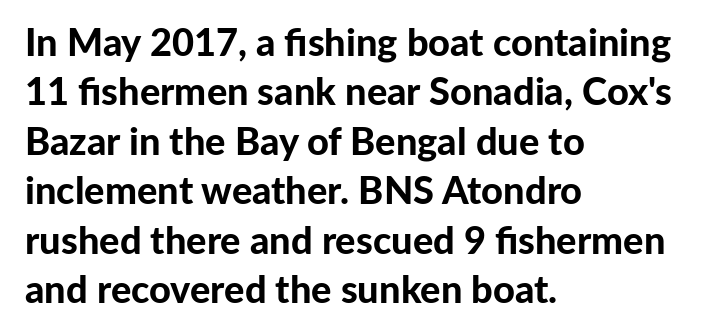
The image shows 38 px bold sans-serif type, upright; set left-aligned, normal line spacing (1.3x), normal letter spacing, not underlined; low stroke contrast and a medium x-height.
